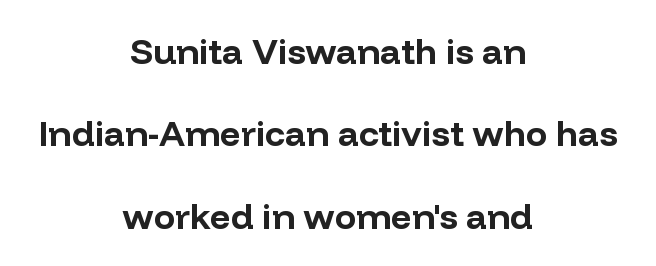
{"serif": "no", "italic": "no", "bold": "yes", "weight": "bold", "width": "normal", "stroke_contrast": "low", "x_height": "medium", "monospaced": "no", "underline": "no", "align": "center", "line_spacing": "loose", "line_spacing_ratio": 2.29, "letter_spacing": "normal", "letter_spacing_em": 0.0, "glyph_px": 36}
